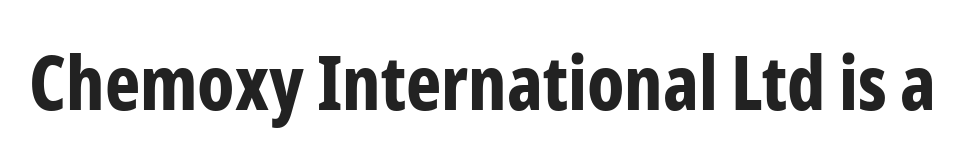
The image shows 75 px bold, condensed sans-serif type, upright; set normal letter spacing, not underlined; low stroke contrast and a medium x-height.
